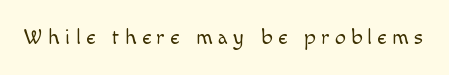
Q: Is the text bold? A: No.
Q: Is the text italic (slanted)? A: No, it is upright.
Q: Is the text underlined? A: No.
Q: Is the spacing between letters normal or unusually wide? A: Unusually wide.
